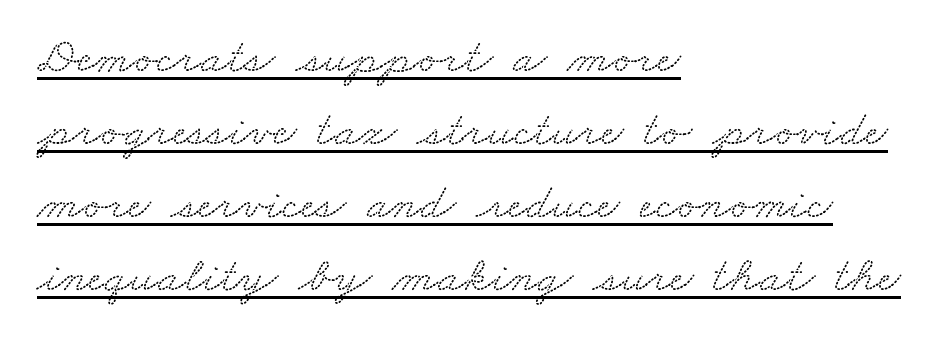
{"width": "wide", "stroke_contrast": "low", "x_height": "small", "monospaced": "no", "underline": "yes", "align": "left", "line_spacing": "normal", "line_spacing_ratio": 1.46, "letter_spacing": "normal", "letter_spacing_em": 0.0, "glyph_px": 50}
